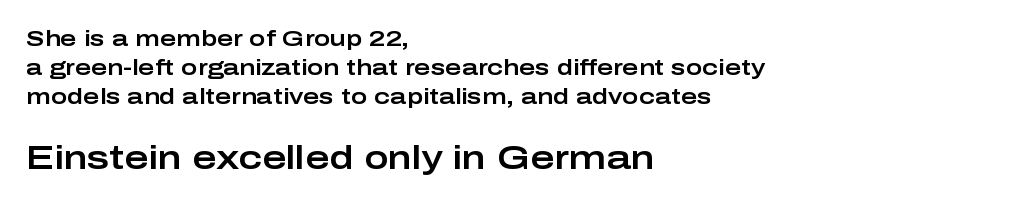
The image shows 33 px wide sans-serif type, upright; set left-aligned, normal line spacing (1.32x), normal letter spacing, not underlined; the second (bottom) block is 1.5x larger; low stroke contrast and a medium x-height.
